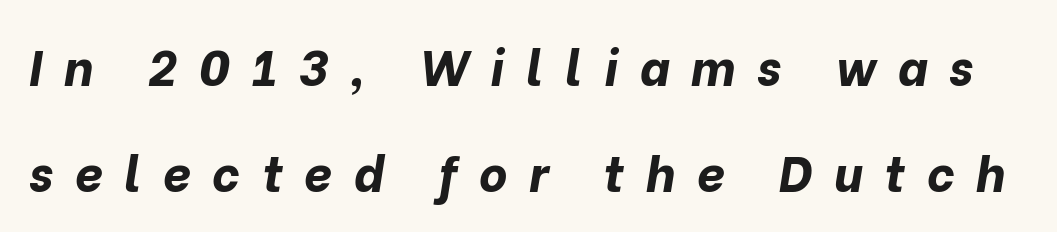
Whoever set this chose breathing room over compactness in the vertical rhythm. Note the varied advance widths — an 'i' is clearly narrower than an 'm'. This is oblique type, the kind used for emphasis or titles. The tracking reads as deliberately expanded to a designer's eye. What weight is shown? A full bold with thick strokes. Lines of text with bare space underneath.
